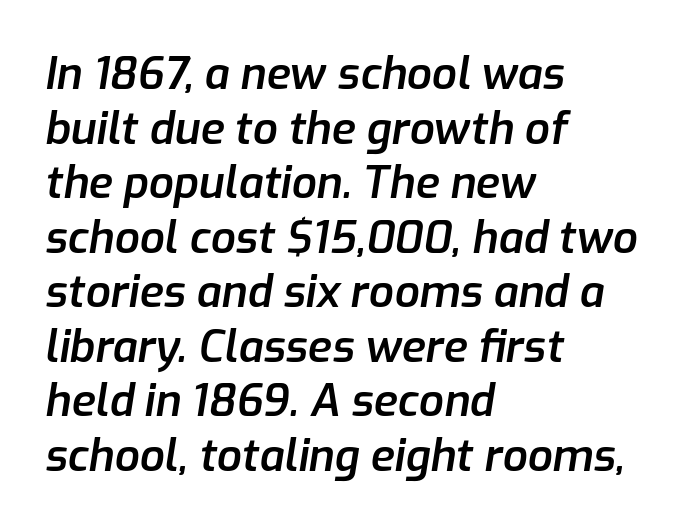
The image shows 44 px semibold type, italic (leaning right); set left-aligned, line spacing 1.24x, normal letter spacing, not underlined; low stroke contrast and a medium x-height.
